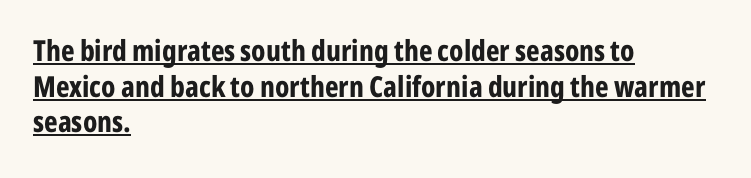
The image shows 29 px bold, condensed sans-serif type, upright; set left-aligned, line spacing 1.23x, normal letter spacing, underlined; low stroke contrast and a medium x-height.
